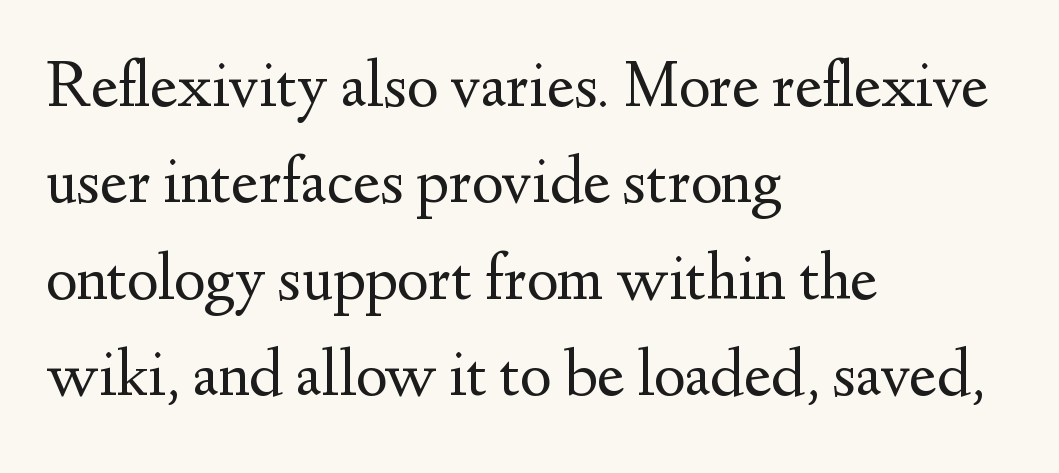
The glyphs in this specimen are seriffed. The strokes carry an ordinary text weight at most. The rendering uses natural spacing where letterforms have individual widths. Look at the tracking — it's just the regular setting, nothing added.
